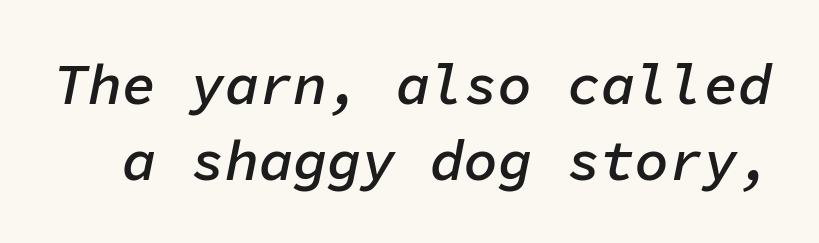
Q: Is the text bold? A: Semi-bold.
Q: Is the text italic (slanted)? A: Yes, it leans right by about 11 degrees.
Q: Is the text underlined? A: No.
Q: Is the spacing between letters normal or unusually wide? A: Normal.
Q: Is the spacing between lines tight, normal or loose? A: Normal.
Q: Width (condensed, normal, or wide)? A: Normal.
Q: Stroke contrast? A: Low.
Q: x-height? A: Medium.
Q: Monospaced? A: Yes.
